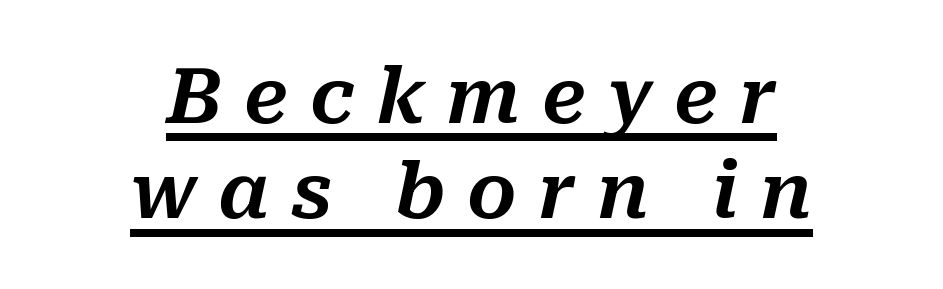
This sample has the flowing, uneven cadence of proportional lettering. Would a proofreader flag this as italicized? Yes. Centered paragraph, ragged on both sides. There is plenty of visible air inserted between adjacent glyphs. The glyphs are accompanied by a horizontal stroke just below them.
